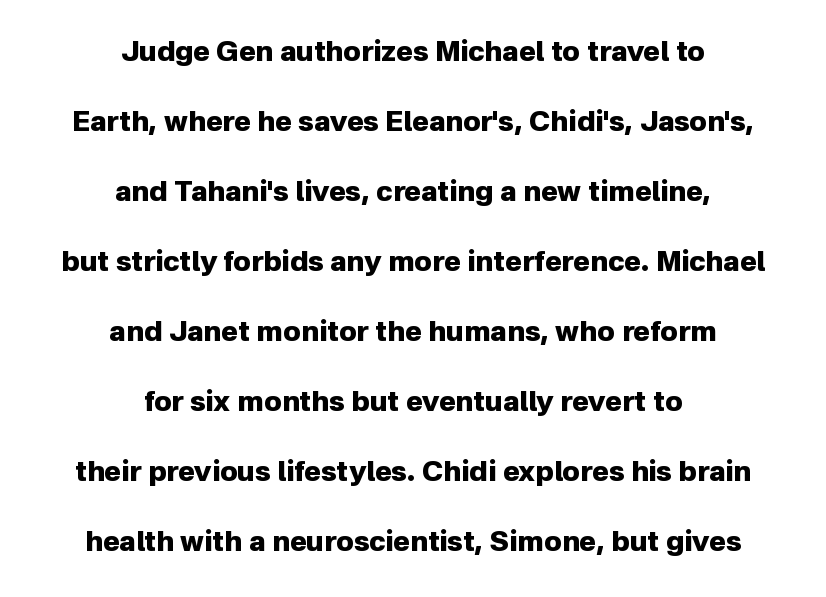
The lettering stays uniformly vertical, giving the passage a roman look. Casual observation: everything's sitting right in the middle. You could call the tracking neutral — neither tight nor loose. The face used here is proportionally spaced, like ordinary book or web type. Thick stems and heavy bowls — unmistakably bold. Plain, unruled lines of type.
